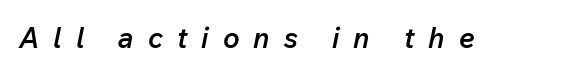
Q: Is the text bold? A: Semi-bold.
Q: Is the text italic (slanted)? A: Yes, it leans right by about 12 degrees.
Q: Is the text underlined? A: No.
Q: Is the spacing between letters normal or unusually wide? A: Unusually wide.
Q: Width (condensed, normal, or wide)? A: Normal.
Q: Stroke contrast? A: Low.
Q: x-height? A: Medium.
Q: Monospaced? A: No.
